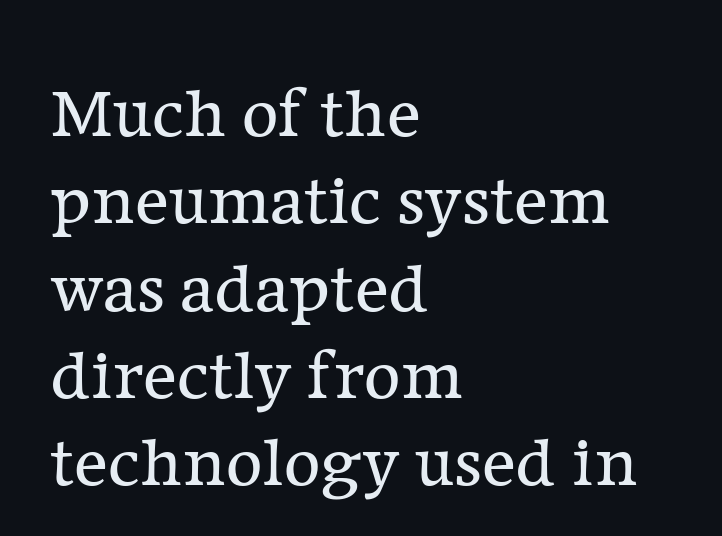
Q: Is the text bold? A: No.
Q: Is the text italic (slanted)? A: No, it is upright.
Q: Is the typeface a serif or a sans-serif typeface? A: Serif.
Q: Is the text underlined? A: No.
Q: How is the paragraph aligned? A: Left-aligned.
Q: Is the spacing between letters normal or unusually wide? A: Normal.
Q: Width (condensed, normal, or wide)? A: Normal.
Q: Stroke contrast? A: Low.
Q: x-height? A: Medium.
Q: Monospaced? A: No.
